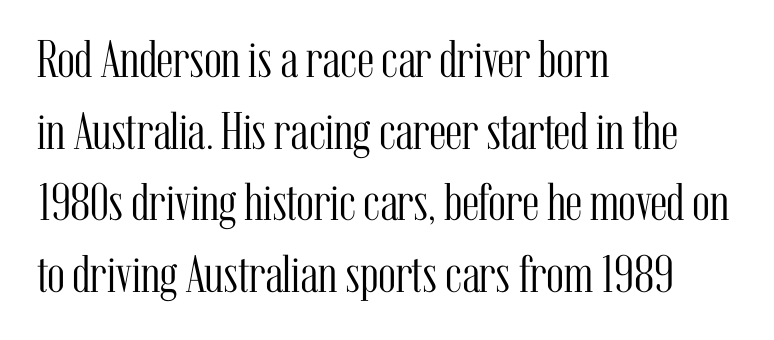
{"serif": "yes", "italic": "no", "bold": "no", "weight": "light", "width": "condensed", "stroke_contrast": "medium", "x_height": "medium", "monospaced": "no", "underline": "no", "align": "left", "line_spacing": "normal", "line_spacing_ratio": 1.35, "letter_spacing": "normal", "letter_spacing_em": 0.0, "glyph_px": 53}
